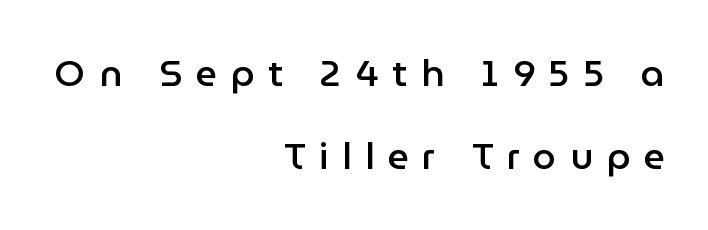
Q: Is the text bold? A: Semi-bold.
Q: Is the text italic (slanted)? A: No, it is upright.
Q: Is the typeface a serif or a sans-serif typeface? A: Sans-serif.
Q: Is the text underlined? A: No.
Q: How is the paragraph aligned? A: Right-aligned.
Q: Is the spacing between letters normal or unusually wide? A: Unusually wide.
Q: Is the spacing between lines tight, normal or loose? A: Loose.
Q: Width (condensed, normal, or wide)? A: Normal.
Q: Stroke contrast? A: Low.
Q: x-height? A: Medium.
Q: Monospaced? A: No.
